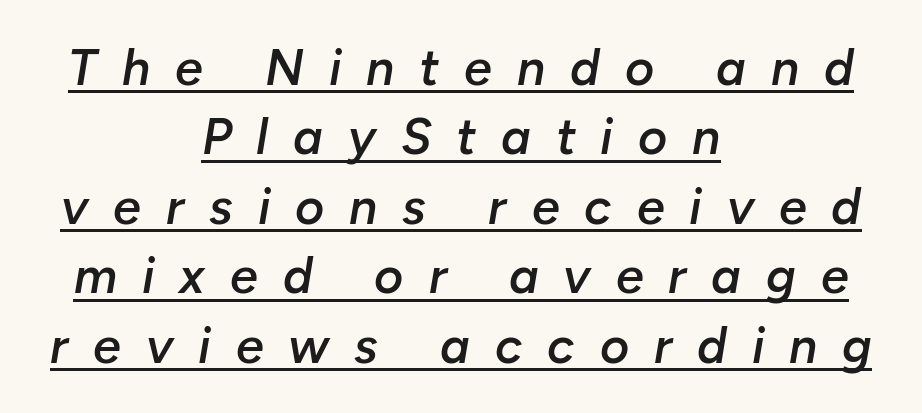
This is the in-between weight designers call semibold or demi. Students, note that the glyphs here are deliberately spaced far apart. Baseline-to-baseline distance is the conventional proportion of letter height. Emphasis-style slanted type is in use.
